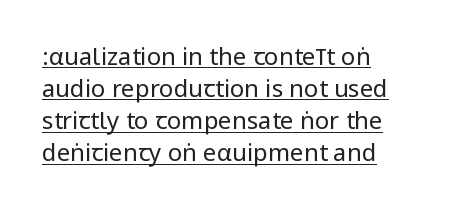
The image shows 24 px text type, upright; set left-aligned, normal line spacing (1.34x), normal letter spacing, underlined.
